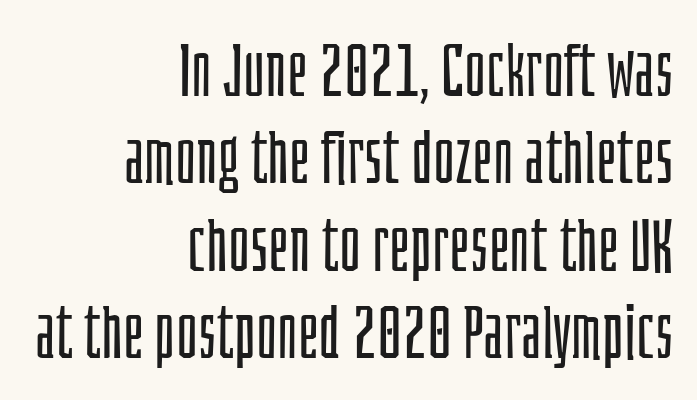
The image shows 74 px light, condensed sans-serif type, upright; set right-aligned, line spacing 1.18x, normal letter spacing, not underlined; low stroke contrast and a large x-height.
